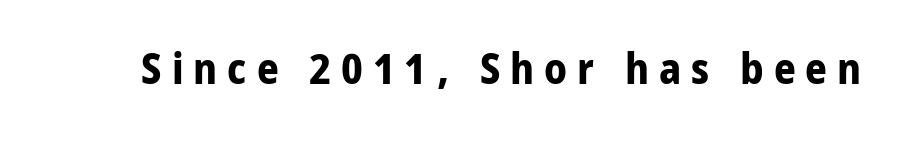
{"serif": "no", "italic": "no", "bold": "yes", "weight": "bold", "width": "normal", "stroke_contrast": "low", "x_height": "medium", "monospaced": "no", "underline": "no", "letter_spacing": "wide", "letter_spacing_em": 0.23, "glyph_px": 43}
